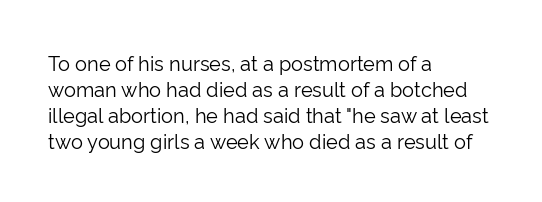
The image shows 20 px text type, upright; set left-aligned, normal line spacing (1.3x), normal letter spacing, not underlined.
